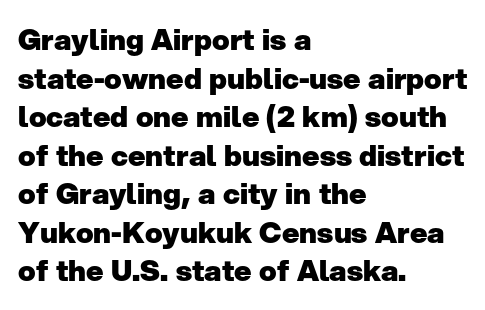
The image shows 29 px heavy sans-serif type, upright; set left-aligned, normal line spacing (1.33x), normal letter spacing, not underlined; low stroke contrast and a medium x-height.
